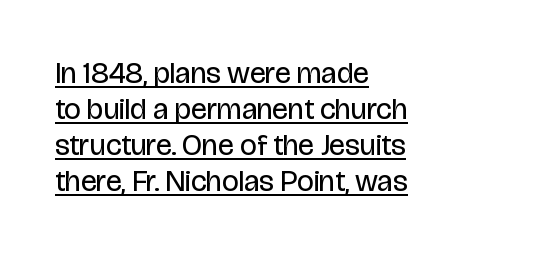
This is not heavy type; no bold has been used. Spacing between characters is what you'd get straight out of the box. The face used here appears with an underline applied. Serif or sans? Sans — the stroke terminals are bare. Each letter keeps its own natural width here, so spacing adapts to shape. Every character sits straight up, as roman type does.
